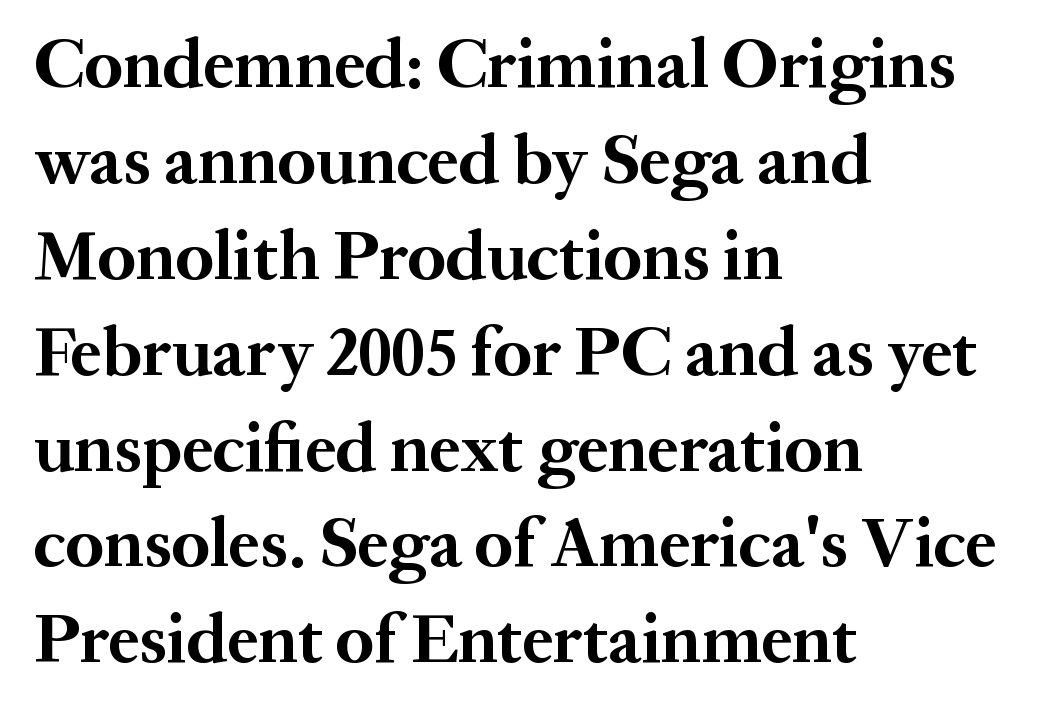
A bare baseline throughout the passage. The lettering stays uniformly vertical, giving the passage a roman look. The designer went with a serif here, giving each stem small feet. Here the designer chose a conventional face with non-uniform glyph widths. The text block is weighted toward the left margin, trailing off unevenly rightward.
